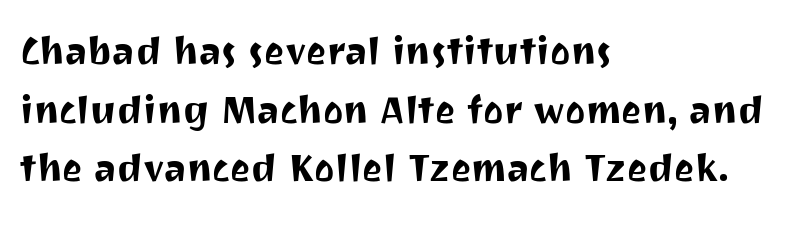
Here the glyphs are tracked normally, forming tight word shapes. The typeface chosen for these lines omits serifs. Varying glyph widths throughout — classic text-font behaviour. The letters stand straight up with perfectly vertical stems.
